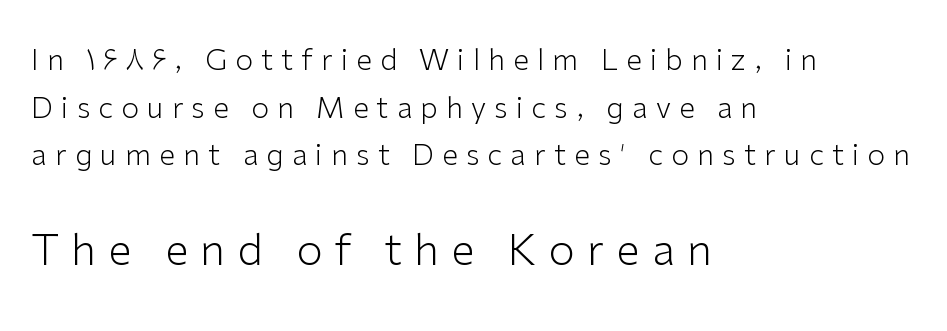
The image shows 43 px light sans-serif type, upright; set left-aligned, normal line spacing (1.64x), unusually wide letter spacing (+0.28 em), not underlined; the second (bottom) block is 1.48x larger; low stroke contrast and a medium x-height.
